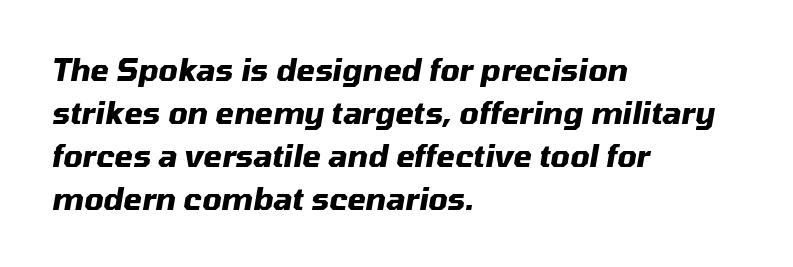
{"italic": "yes", "lean": "right", "slant_degrees": 10, "bold": "yes", "weight": "heavy", "width": "normal", "stroke_contrast": "medium", "x_height": "medium", "monospaced": "no", "underline": "no", "align": "left", "line_spacing": "normal", "line_spacing_ratio": 1.43, "letter_spacing": "normal", "letter_spacing_em": 0.0, "glyph_px": 30}
